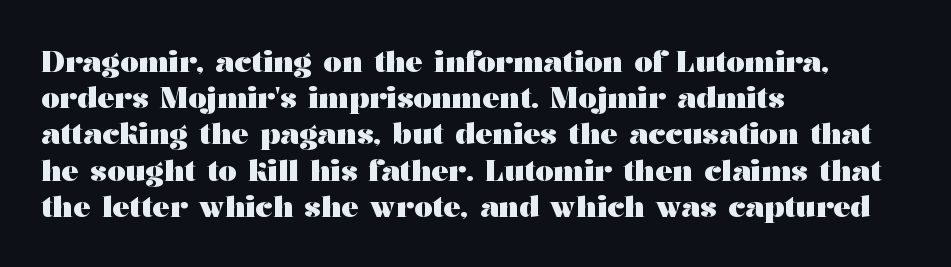
The image shows 29 px heavy, wide serif type, upright; set left-aligned, normal line spacing (1.25x), normal letter spacing, not underlined; medium stroke contrast and a medium x-height.
